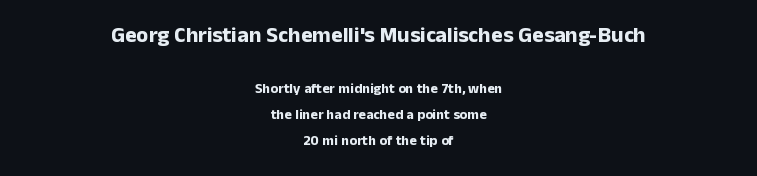
The image shows 22 px bold type, upright; set centered, line spacing 1.84x, normal letter spacing, not underlined; the first (top) block is 1.57x larger.
